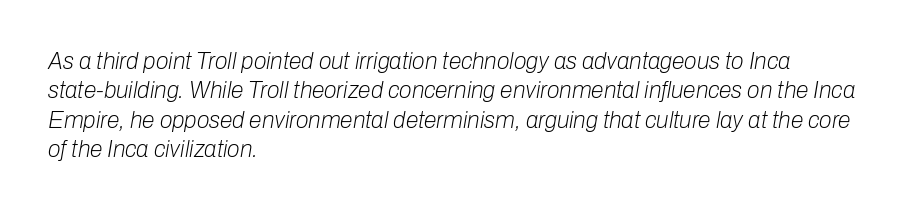
Q: Is the text bold? A: No.
Q: Is the text italic (slanted)? A: Yes, it leans right by about 10 degrees.
Q: Is the text underlined? A: No.
Q: How is the paragraph aligned? A: Left-aligned.
Q: Is the spacing between letters normal or unusually wide? A: Normal.
Q: Is the spacing between lines tight, normal or loose? A: Normal.
